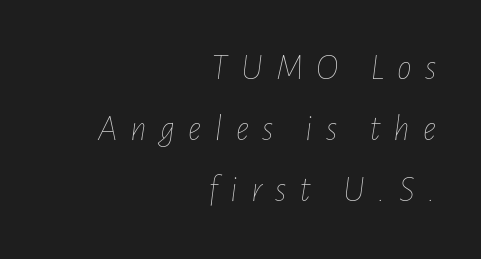
{"italic": "yes", "lean": "right", "slant_degrees": 7, "bold": "no", "weight": "thin", "width": "condensed", "stroke_contrast": "low", "x_height": "medium", "monospaced": "no", "underline": "no", "align": "right", "line_spacing": "normal", "line_spacing_ratio": 1.65, "letter_spacing": "wide", "letter_spacing_em": 0.35, "glyph_px": 37}
